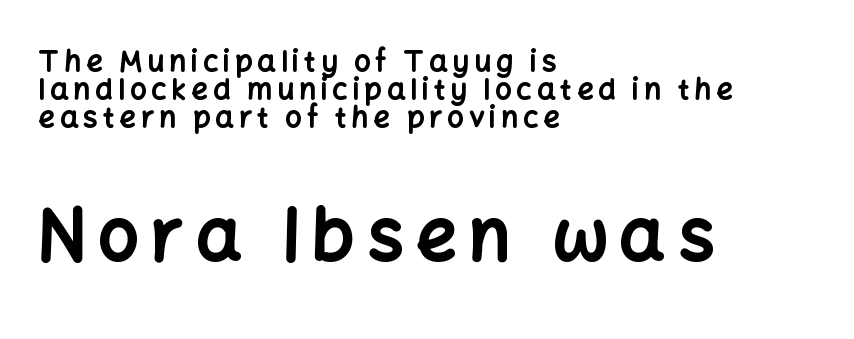
The image shows 72 px bold sans-serif type, upright; set left-aligned, tight line spacing (0.97x), not underlined; the second (bottom) block is 2.48x larger; low stroke contrast and a medium x-height.
